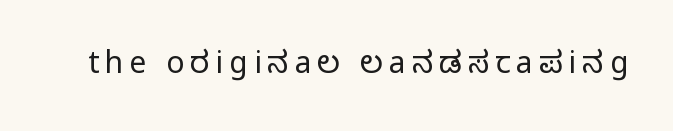
{"serif": "no", "italic": "no", "bold": "no", "weight": "regular", "width": "normal", "stroke_contrast": "low", "x_height": "medium", "monospaced": "no", "underline": "no", "letter_spacing": "wide", "letter_spacing_em": 0.2, "glyph_px": 30}
